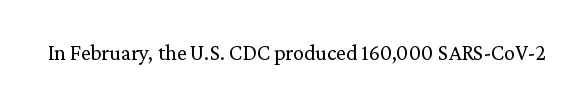
Q: Is the text bold? A: No.
Q: Is the text italic (slanted)? A: No, it is upright.
Q: Is the text underlined? A: No.
Q: Is the spacing between letters normal or unusually wide? A: Normal.
